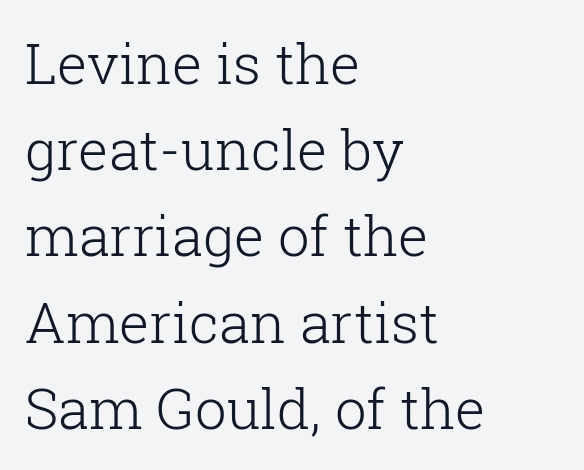
Horizontal bands of white between lines are of average thickness. The type sits square on the baseline with zero lean. The letters advance in unequal steps, a hallmark of proportional type. Caption: standard tracking, unaltered.
